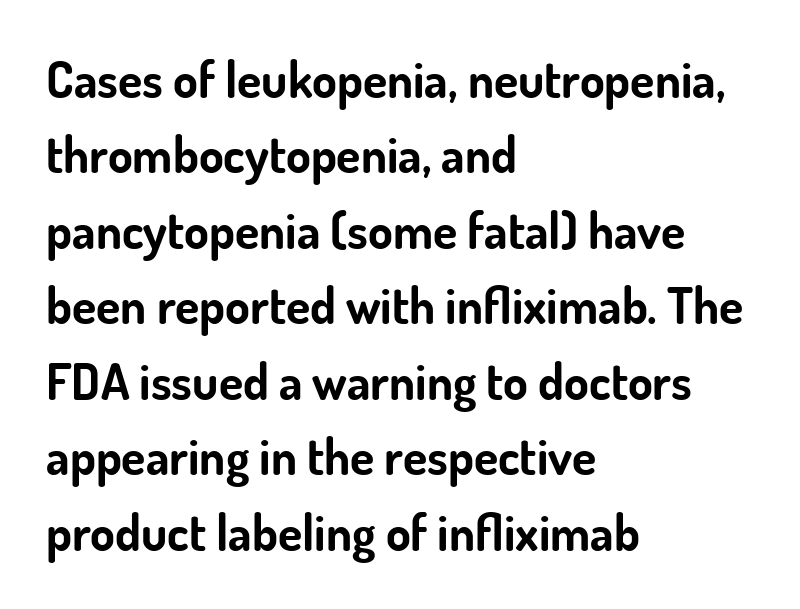
This rendering features lettering with no underline. This sample uses an upright cut, with every glyph sitting square on the baseline. Evenly set lines give the paragraph a standard silhouette. A full-strength bold gives these letters their thick strokes. Characters follow at the spacing the type designer built in.
